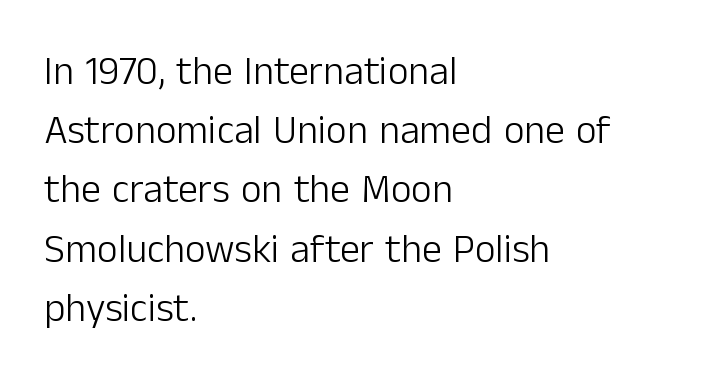
{"serif": "no", "italic": "no", "bold": "no", "weight": "light", "width": "normal", "stroke_contrast": "low", "x_height": "medium", "monospaced": "no", "underline": "no", "align": "left", "line_spacing": "normal", "line_spacing_ratio": 1.48, "letter_spacing": "normal", "letter_spacing_em": 0.0, "glyph_px": 40}
